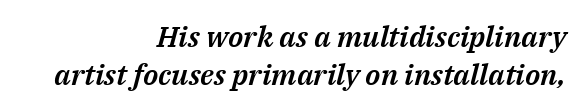
{"italic": "yes", "lean": "right", "slant_degrees": 14, "width": "normal", "stroke_contrast": "medium", "x_height": "medium", "monospaced": "no", "underline": "no", "align": "right", "line_spacing": "normal", "line_spacing_ratio": 1.3, "letter_spacing": "normal", "letter_spacing_em": 0.0, "glyph_px": 29}
